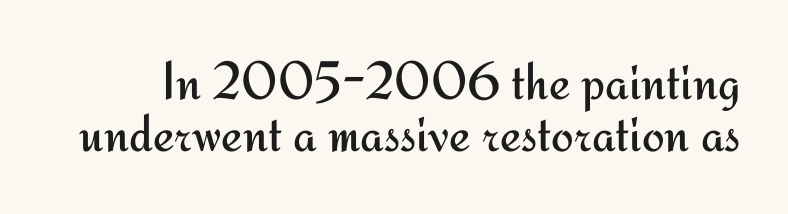
The image shows 54 px regular-weight sans-serif type, upright; set tight line spacing (0.97x), normal letter spacing, not underlined; medium stroke contrast and a small x-height.
